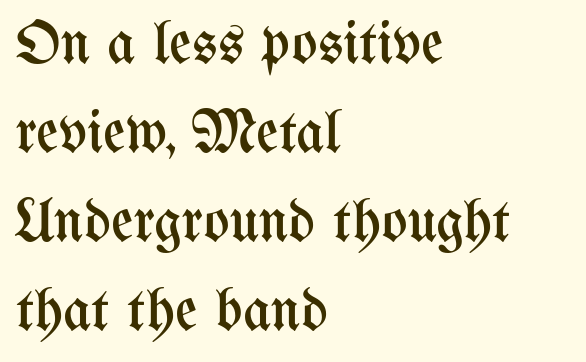
Q: Is the text bold? A: No.
Q: Is the text italic (slanted)? A: No, it is upright.
Q: Is the text underlined? A: No.
Q: How is the paragraph aligned? A: Left-aligned.
Q: Is the spacing between letters normal or unusually wide? A: Normal.
Q: Is the spacing between lines tight, normal or loose? A: Normal.
Q: Width (condensed, normal, or wide)? A: Condensed.
Q: Stroke contrast? A: Medium.
Q: x-height? A: Medium.
Q: Monospaced? A: No.
